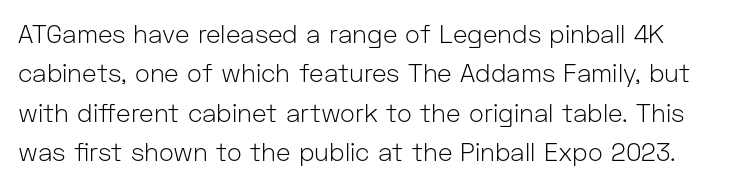
{"italic": "no", "bold": "no", "underline": "no", "align": "left", "line_spacing": "normal", "line_spacing_ratio": 1.58, "letter_spacing": "normal", "letter_spacing_em": 0.0, "glyph_px": 25}
